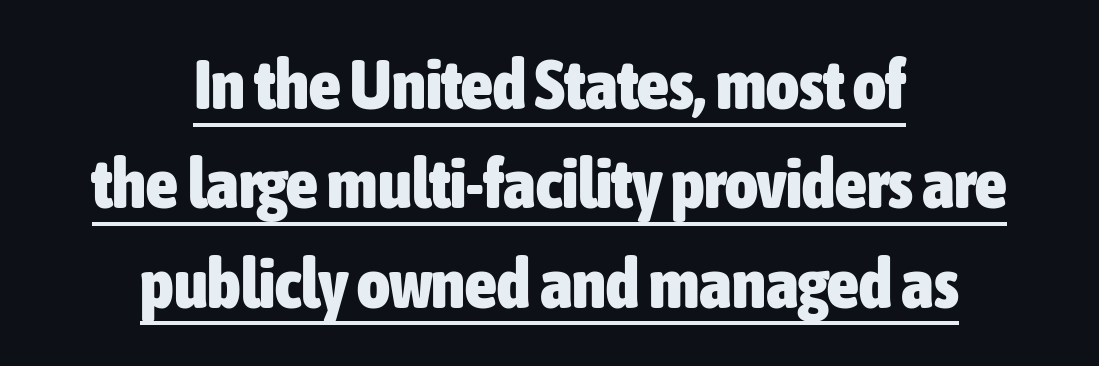
Caption: bold face, heavy strokes. These lines keep a tight, regular rhythm from letter to letter. Unlike italic type, these characters show no tilt at all. Font category for this specimen: sans-serif.
